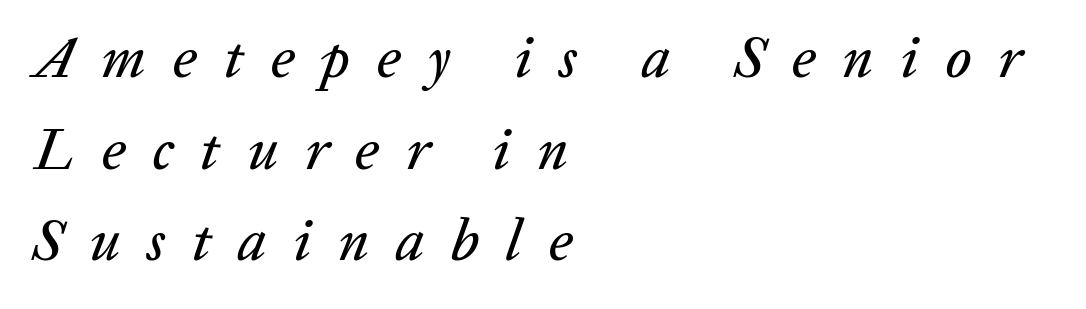
The image shows 58 px text type, italic (leaning right); set left-aligned, normal line spacing (1.58x), unusually wide letter spacing (+0.46 em), not underlined; low stroke contrast and a medium x-height.
